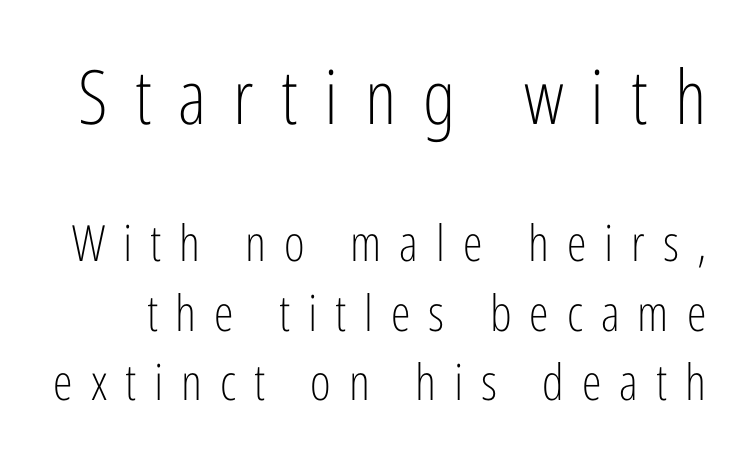
{"serif": "no", "italic": "no", "bold": "no", "weight": "light", "width": "condensed", "stroke_contrast": "low", "x_height": "medium", "monospaced": "no", "underline": "no", "line_spacing": "normal", "line_spacing_ratio": 1.39, "letter_spacing": "wide", "letter_spacing_em": 0.36, "larger_block": "first", "size_ratio": 1.5, "glyph_px": 75}
